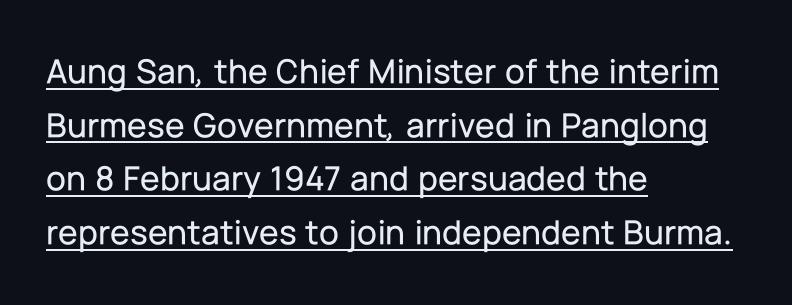
Q: Is the text italic (slanted)? A: No, it is upright.
Q: Is the typeface a serif or a sans-serif typeface? A: Sans-serif.
Q: Is the text underlined? A: Yes.
Q: How is the paragraph aligned? A: Left-aligned.
Q: Is the spacing between letters normal or unusually wide? A: Normal.
Q: Is the spacing between lines tight, normal or loose? A: Normal.
Q: Width (condensed, normal, or wide)? A: Normal.
Q: Stroke contrast? A: Low.
Q: x-height? A: Medium.
Q: Monospaced? A: No.
